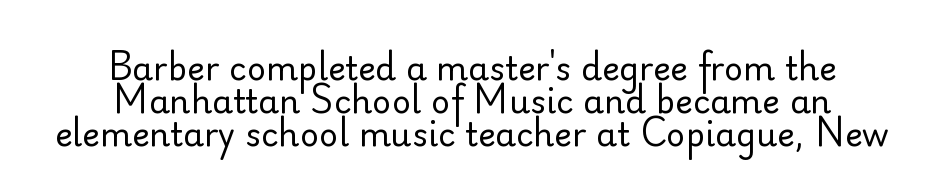
The passage is arranged like a title page — every line centered. Examine the stroke ends and you'll find no serifs. Caption: standard tracking, unaltered. These lines are rendered in a variable-pitch font. Lines of text with bare space underneath. Is the stroke heavy? The answer is a plain regular-or-lighter.
